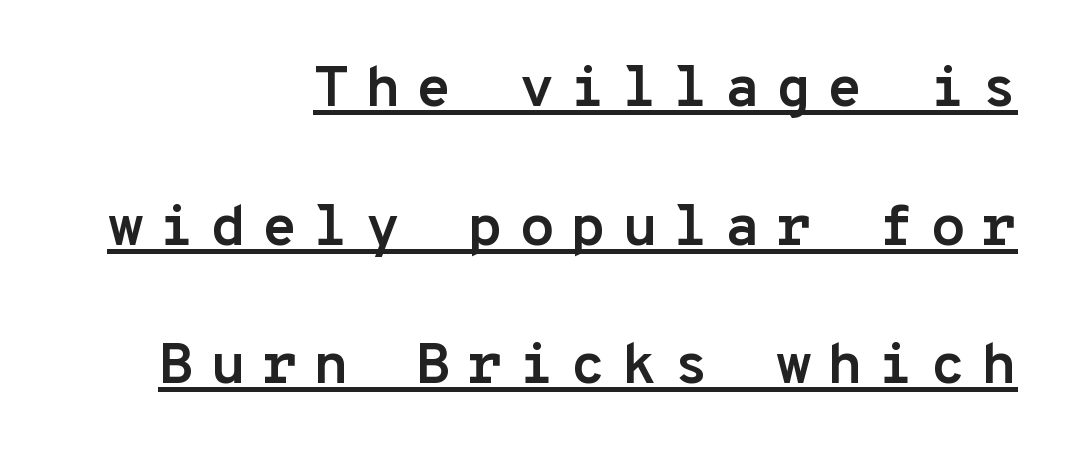
The image shows 58 px semibold sans-serif type, upright, monospaced; set right-aligned, loose line spacing (2.39x), unusually wide letter spacing (+0.27 em), underlined; low stroke contrast and a medium x-height.
